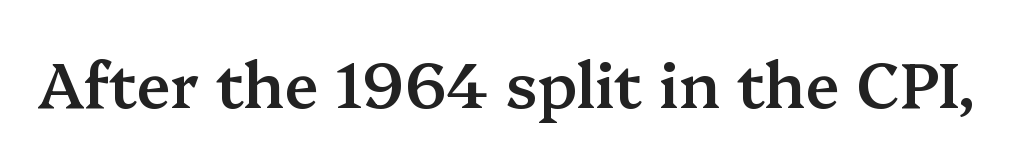
The image shows 63 px semibold serif type, upright; set normal letter spacing, not underlined; medium stroke contrast and a medium x-height.
